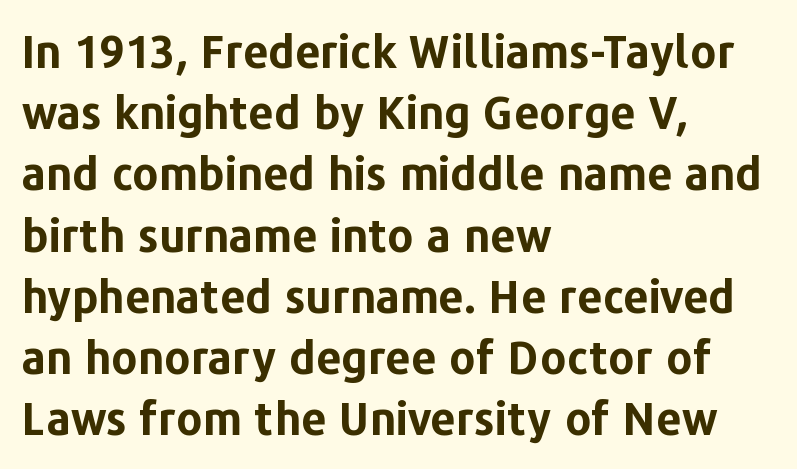
Heft: maximum for text — a bold. Is the block centered? No — it sits flush against the left margin. The designer went with a sans here, leaving each stem footless. Think of a printed novel: that variable character pitch is what you see here.
